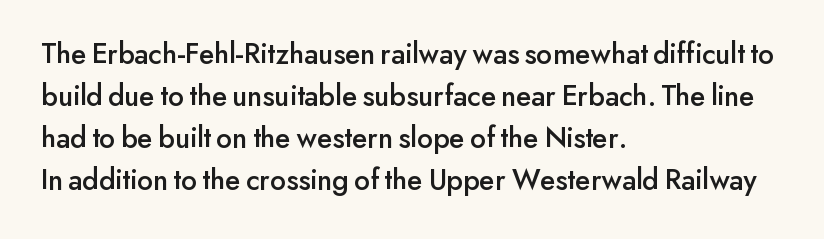
Notice how the stems are strictly vertical — no italics here. The letters advance in unequal steps, a hallmark of proportional type. A typesetter would label this face a sans. The block of text has a typical density, with ordinary space between rows. All the whitespace from short lines collects on the right. These lines keep a tight, regular rhythm from letter to letter.
